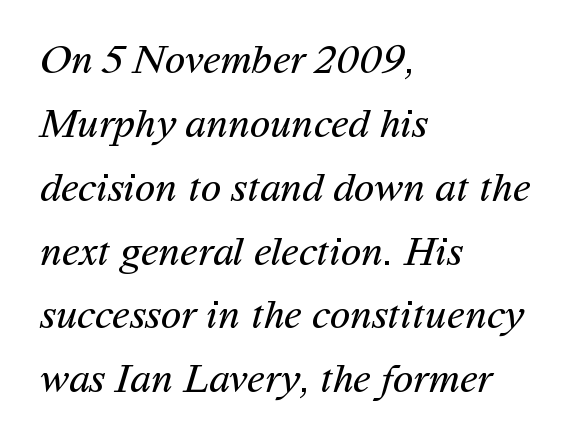
The image shows 42 px regular-weight sans-serif type; set left-aligned, normal line spacing (1.52x), normal letter spacing, not underlined; medium stroke contrast and a medium x-height.
